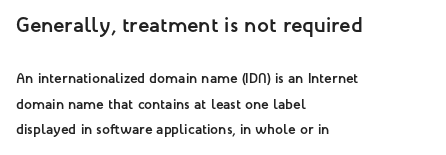
The image shows 21 px bold type, upright; set left-aligned, line spacing 1.85x, normal letter spacing, not underlined; the first (top) block is 1.5x larger.
